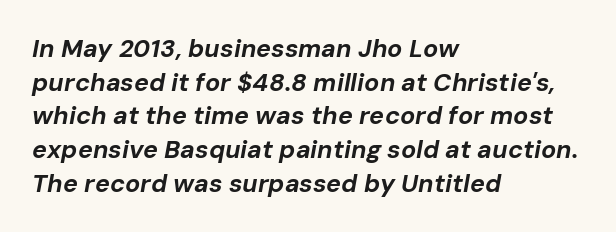
The image shows 25 px bold type, italic (leaning right); set left-aligned, normal line spacing (1.35x), normal letter spacing, not underlined.
